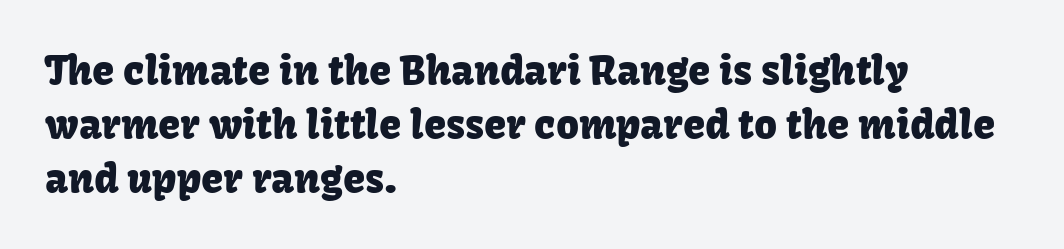
{"serif": "no", "italic": "no", "width": "normal", "stroke_contrast": "low", "x_height": "medium", "monospaced": "no", "underline": "no", "align": "left", "line_spacing": "normal", "line_spacing_ratio": 1.35, "letter_spacing": "normal", "letter_spacing_em": 0.0, "glyph_px": 40}
